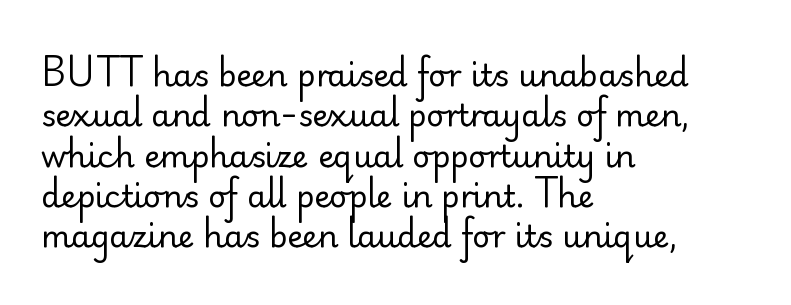
{"serif": "no", "italic": "no", "bold": "no", "weight": "regular", "width": "normal", "stroke_contrast": "low", "x_height": "small", "monospaced": "no", "underline": "no", "align": "left", "line_spacing": "normal", "line_spacing_ratio": 1.3, "letter_spacing": "normal", "letter_spacing_em": 0.0, "glyph_px": 31}
